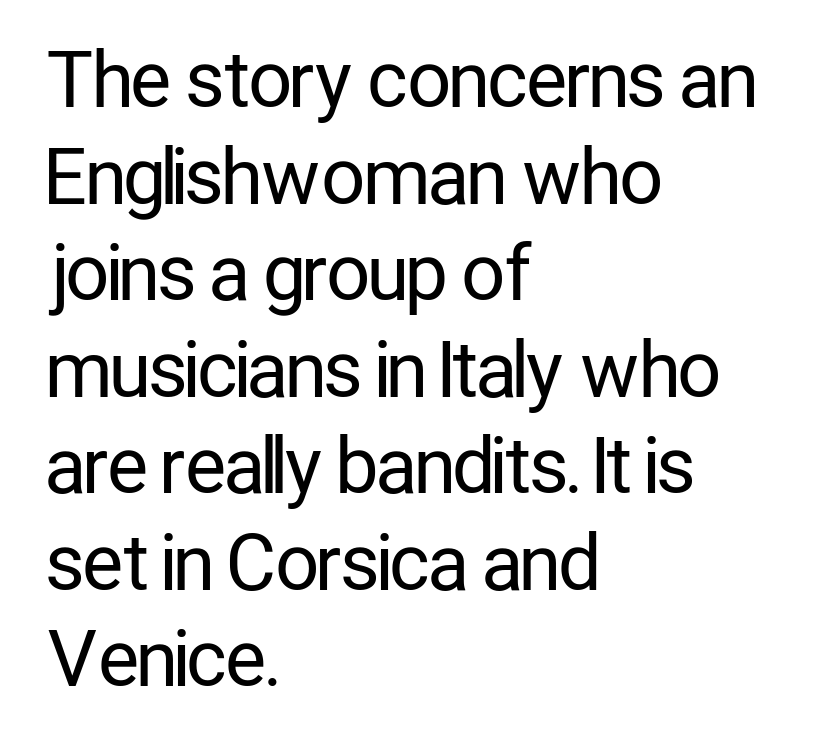
The image shows 76 px regular-weight, condensed sans-serif type, upright; set left-aligned, normal line spacing (1.27x), normal letter spacing, not underlined; low stroke contrast and a medium x-height.
